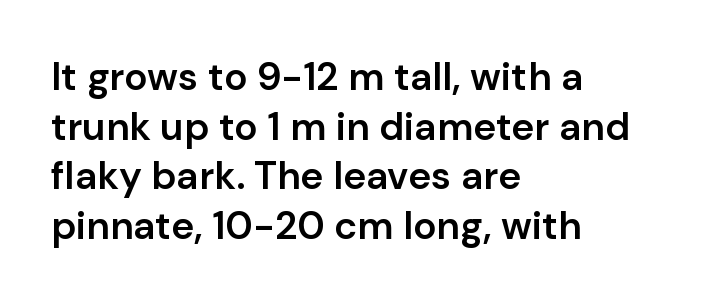
{"serif": "no", "italic": "no", "bold": "semi", "weight": "semibold", "width": "normal", "stroke_contrast": "low", "x_height": "medium", "monospaced": "no", "underline": "no", "align": "left", "line_spacing": "normal", "line_spacing_ratio": 1.27, "letter_spacing": "normal", "letter_spacing_em": 0.0, "glyph_px": 39}
